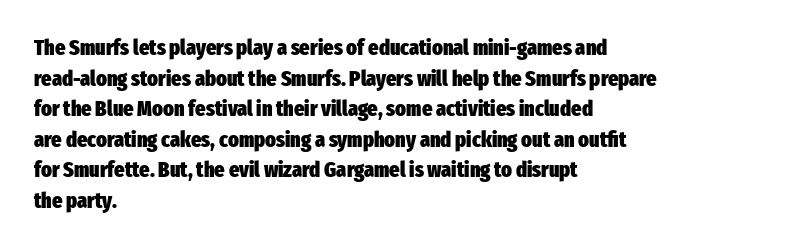
Q: Is the text bold? A: Yes.
Q: Is the text italic (slanted)? A: No, it is upright.
Q: Is the text underlined? A: No.
Q: How is the paragraph aligned? A: Left-aligned.
Q: Is the spacing between letters normal or unusually wide? A: Normal.
Q: Is the spacing between lines tight, normal or loose? A: Normal.
